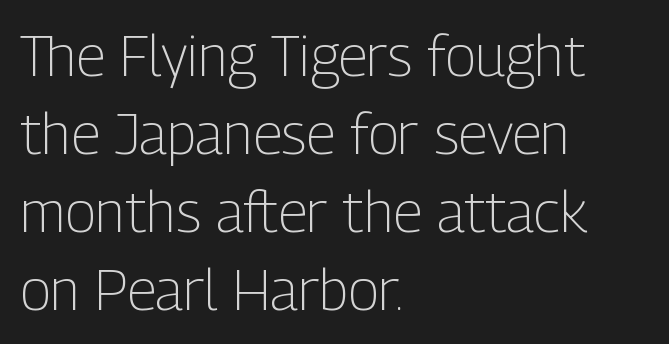
The font's upright variant was chosen for this text. Notice how descenders clear the ascenders below comfortably — that's standard leading. The text was rendered using a sans face with plain stroke endings. No extra ink here — the face is not bold. In terms of letterspacing, this is plain default setting. Rule under the text: the space is simply empty.
